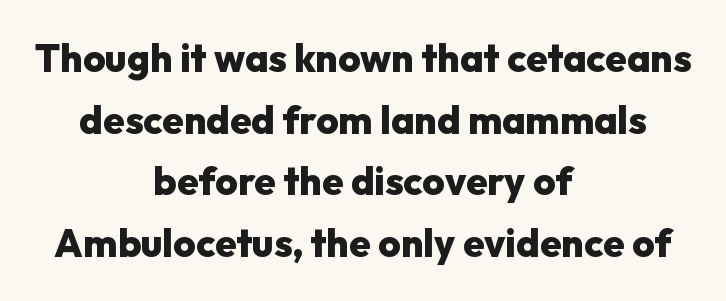
The compositor balanced each line on the midline. The sample has been set heavy, in full bold. This rendering features lettering with no underline. Students, note that the glyphs here touch the page at normal intervals. Leading: standard.
